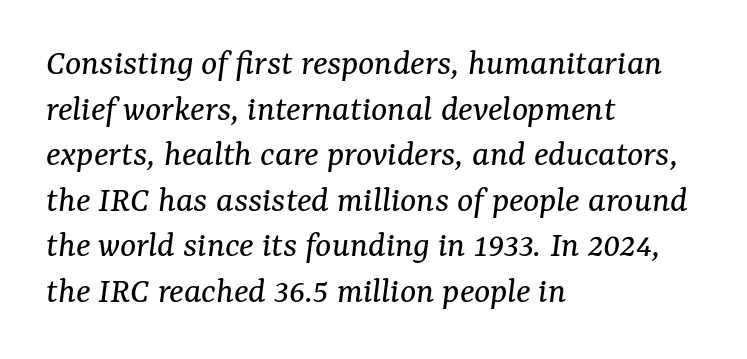
Q: Is the text bold? A: No.
Q: Is the text italic (slanted)? A: Yes, it leans right by about 7 degrees.
Q: Is the typeface a serif or a sans-serif typeface? A: Serif.
Q: Is the text underlined? A: No.
Q: How is the paragraph aligned? A: Left-aligned.
Q: Is the spacing between letters normal or unusually wide? A: Normal.
Q: Width (condensed, normal, or wide)? A: Normal.
Q: Stroke contrast? A: Medium.
Q: x-height? A: Medium.
Q: Monospaced? A: No.
